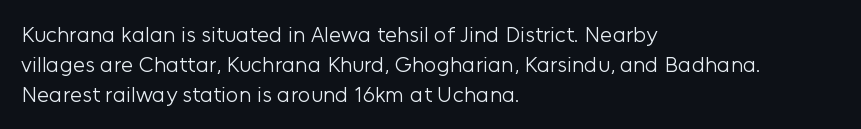
Reading down the column, the eye jumps a familiar distance to each next line. Left-aligned paragraph, ragged on the right. Check under the words: just untouched page. Nope, not italic — everything's standing straight.
